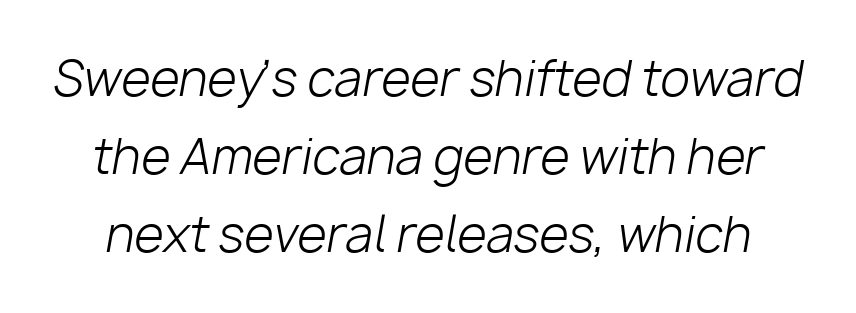
The image shows 48 px light type, italic (leaning right); set normal line spacing (1.63x), normal letter spacing, not underlined; low stroke contrast and a medium x-height.
